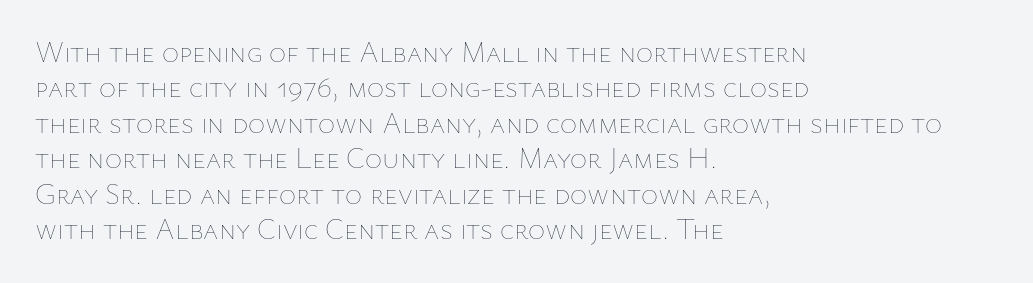
The letterforms sit at book weight or below. The paragraph shown leans on its left margin. Is the letter spacing exaggerated? No — it looks like the ordinary default. A roman cut, with each character standing at attention. These lines are rendered in a variable-pitch font.
